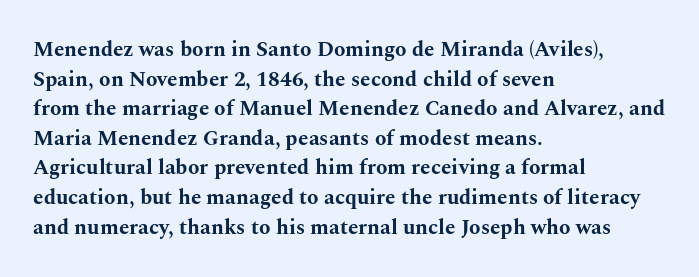
Q: Is the text bold? A: Yes.
Q: Is the text italic (slanted)? A: No, it is upright.
Q: Is the text underlined? A: No.
Q: How is the paragraph aligned? A: Left-aligned.
Q: Is the spacing between letters normal or unusually wide? A: Normal.
Q: Is the spacing between lines tight, normal or loose? A: Normal.
